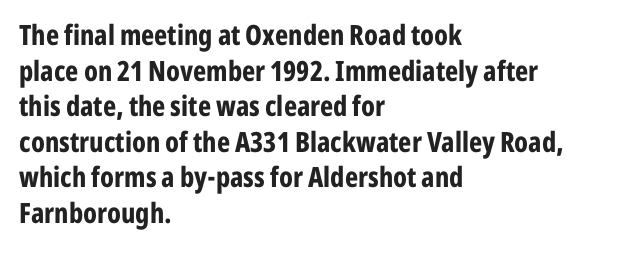
{"serif": "no", "italic": "no", "bold": "yes", "weight": "bold", "width": "condensed", "stroke_contrast": "low", "x_height": "medium", "monospaced": "no", "underline": "no", "align": "left", "line_spacing": "normal", "line_spacing_ratio": 1.27, "letter_spacing": "normal", "letter_spacing_em": 0.0, "glyph_px": 28}
